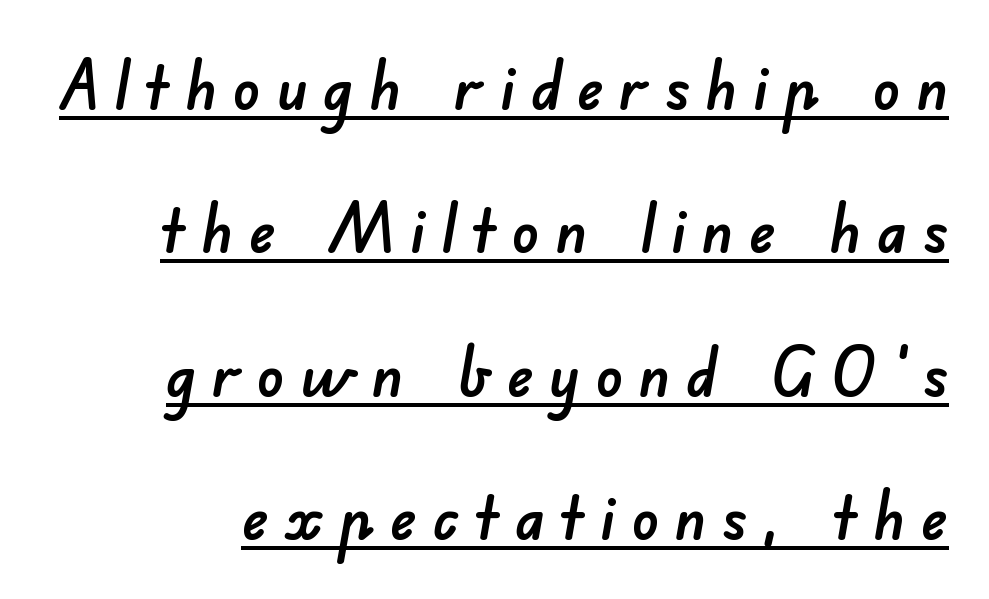
Quick note: interline space is abundant. The passage shown has open, widely tracked lettering throughout. Caption: lettering with a line underneath. These lines are rendered in a variable-pitch font. Observe the absence of serifs on each vertical stroke in this sample.
